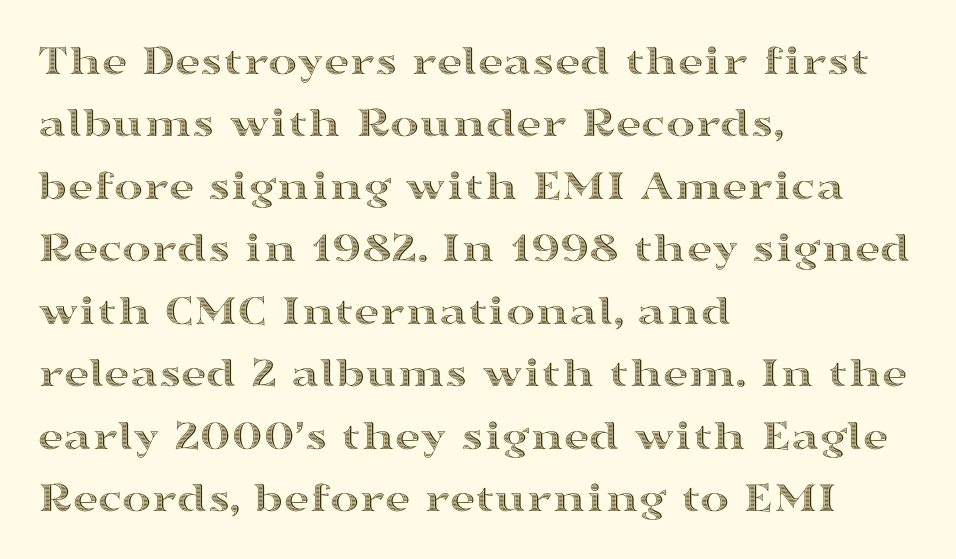
When letters stand straight like this, we call the style roman or upright. Line starts are locked; line ends wander. These lines are rendered in a variable-pitch font. No word sits above an underline. Summary of vertical rhythm: regular, with standard interline spacing. Compared with typical body copy, the letter spacing here is the same.
